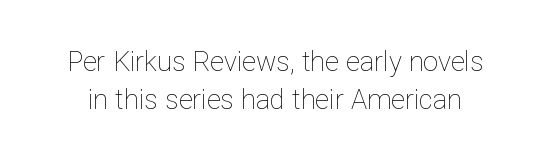
The image shows 27 px text type, upright; set normal line spacing (1.39x), normal letter spacing, not underlined.
